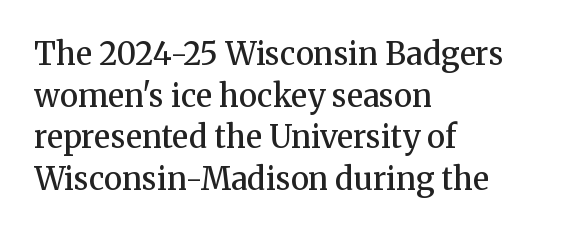
Every letter is mildly thick-stroked: semibold rather than bold. Tracking here is standard; glyphs follow each other at the usual distance. This block has exactly the height ordinary leading produces. A typesetter would label this face a serif.
